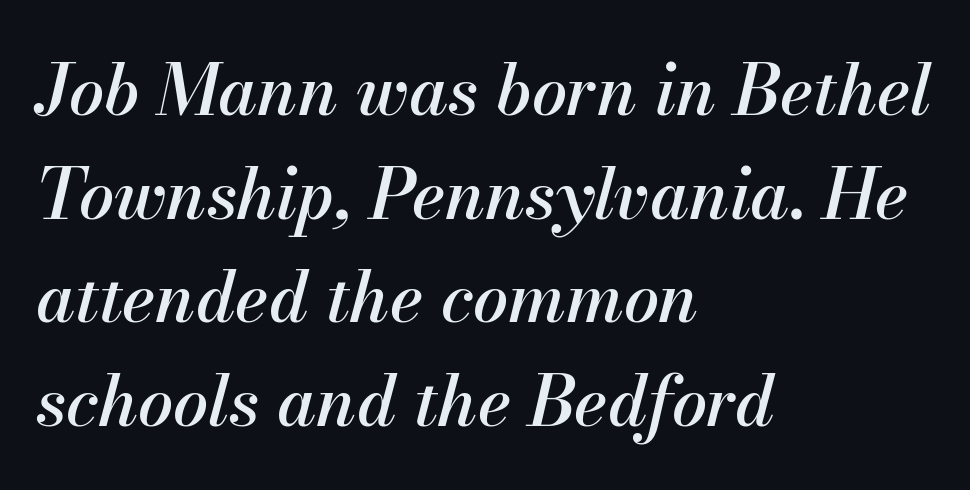
Q: Is the text italic (slanted)? A: Yes, it leans right by about 13 degrees.
Q: Is the text underlined? A: No.
Q: How is the paragraph aligned? A: Left-aligned.
Q: Is the spacing between letters normal or unusually wide? A: Normal.
Q: Is the spacing between lines tight, normal or loose? A: Normal.
Q: Width (condensed, normal, or wide)? A: Normal.
Q: Stroke contrast? A: Medium.
Q: x-height? A: Small.
Q: Monospaced? A: No.
